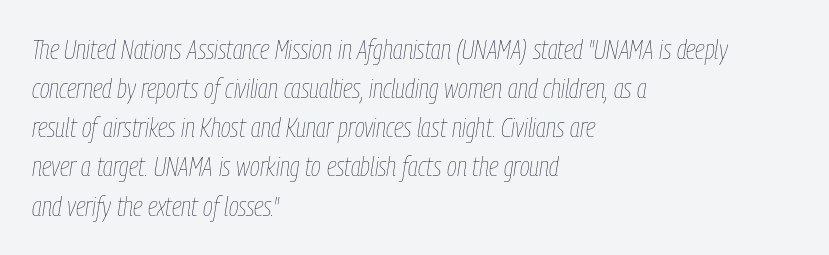
{"italic": "yes", "lean": "right", "slant_degrees": 9, "bold": "no", "underline": "no", "align": "left", "line_spacing": "normal", "line_spacing_ratio": 1.45, "letter_spacing": "normal", "letter_spacing_em": 0.0, "glyph_px": 27}
